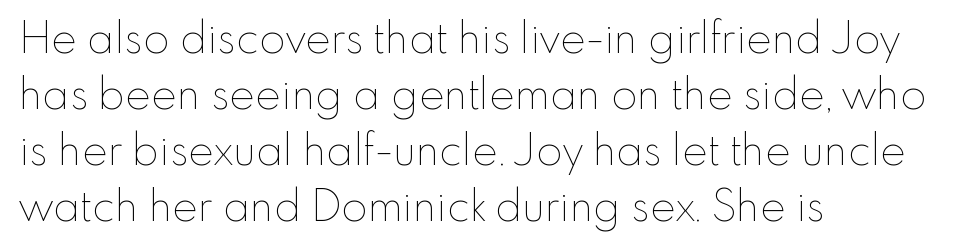
Style check: upright. In CSS terms this would be text-align: left. Letter spacing: default. A normal amount of white space separates one row of letters from the next. This rendering features lettering with no underline. Here the designer chose a conventional face with non-uniform glyph widths.
